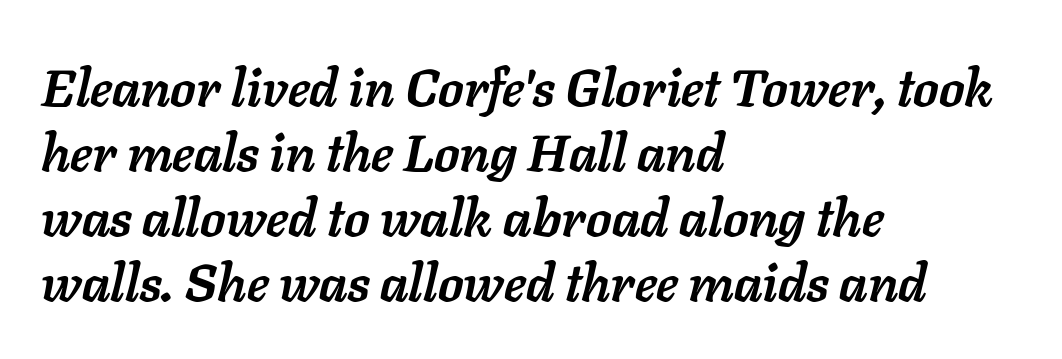
{"italic": "yes", "lean": "right", "slant_degrees": 11, "bold": "yes", "weight": "semibold", "width": "normal", "stroke_contrast": "low", "x_height": "medium", "monospaced": "no", "underline": "no", "align": "left", "line_spacing": "normal", "line_spacing_ratio": 1.25, "letter_spacing": "normal", "letter_spacing_em": 0.0, "glyph_px": 52}
